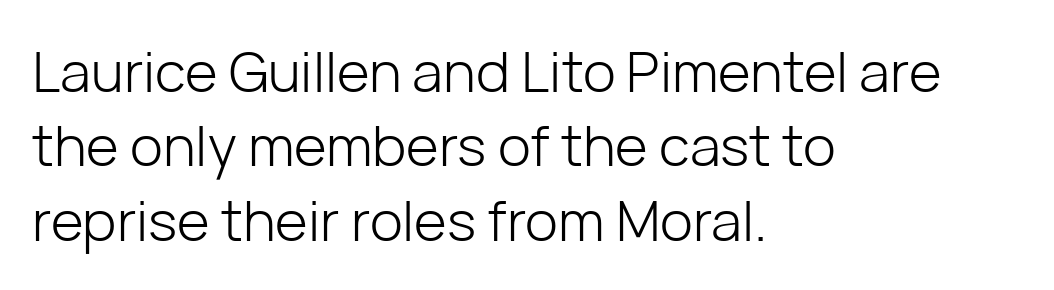
Horizontal alignment here is leftward, the default for most running prose. Compared with typical body copy, the letter spacing here is the same. Does the type have serifs? No, each stem ends abruptly. Note the varied advance widths — an 'i' is clearly narrower than an 'm'. The vertical gap from one line to the next is medium.
